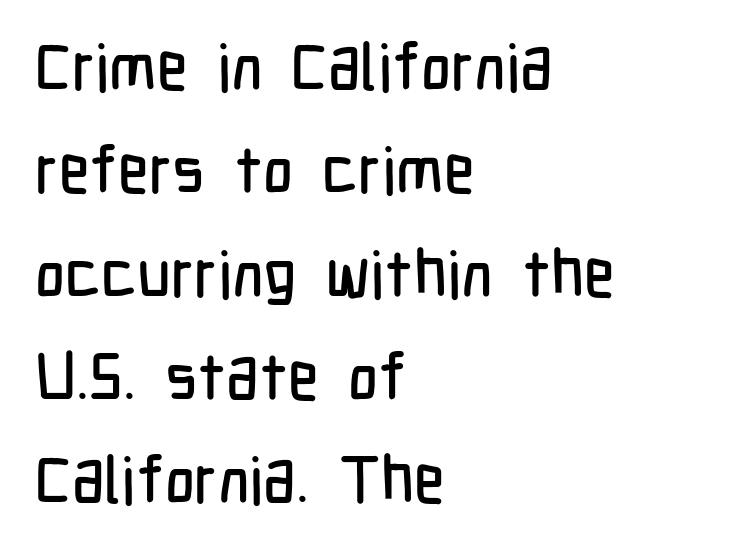
{"serif": "no", "italic": "no", "width": "condensed", "stroke_contrast": "low", "x_height": "medium", "monospaced": "no", "underline": "no", "align": "left", "line_spacing": "normal", "line_spacing_ratio": 1.59, "letter_spacing": "normal", "letter_spacing_em": 0.0, "glyph_px": 65}
